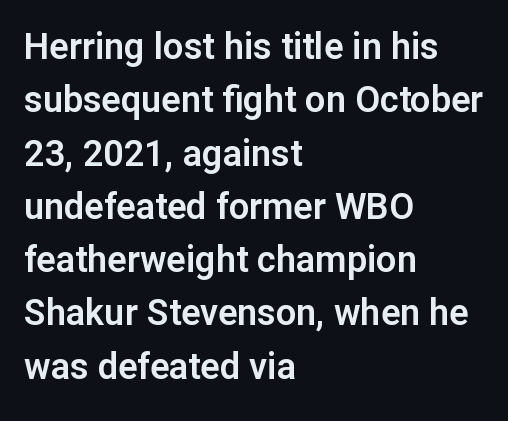
Q: Is the text italic (slanted)? A: No, it is upright.
Q: Is the typeface a serif or a sans-serif typeface? A: Sans-serif.
Q: Is the text underlined? A: No.
Q: How is the paragraph aligned? A: Left-aligned.
Q: Is the spacing between letters normal or unusually wide? A: Normal.
Q: Is the spacing between lines tight, normal or loose? A: Normal.
Q: Width (condensed, normal, or wide)? A: Normal.
Q: Stroke contrast? A: Low.
Q: x-height? A: Medium.
Q: Monospaced? A: No.
